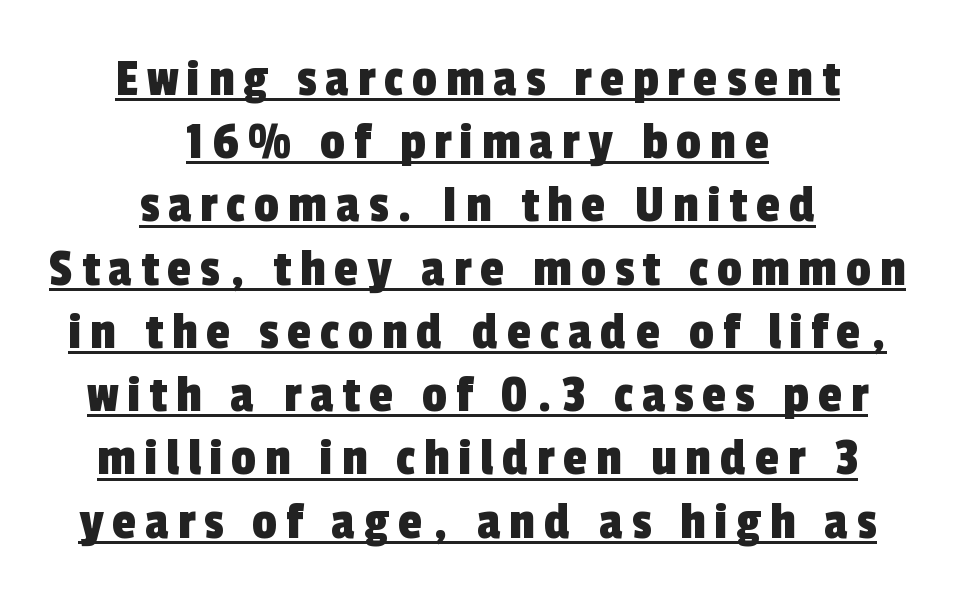
{"serif": "no", "width": "condensed", "x_height": "medium", "monospaced": "no", "underline": "yes", "align": "center", "line_spacing": "tight", "line_spacing_ratio": 1.15, "glyph_px": 55}
